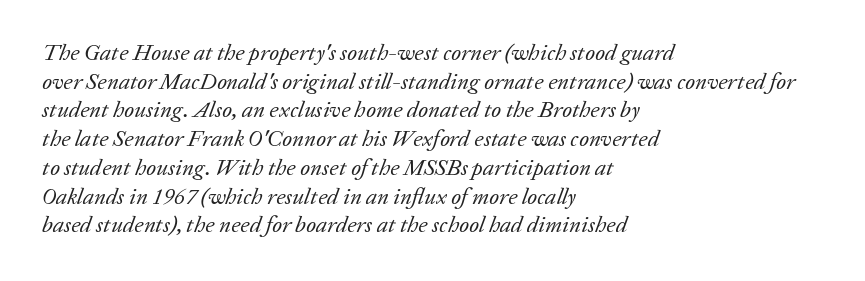
Q: Is the text bold? A: No.
Q: Is the text italic (slanted)? A: Yes, it leans right by about 20 degrees.
Q: Is the text underlined? A: No.
Q: How is the paragraph aligned? A: Left-aligned.
Q: Is the spacing between letters normal or unusually wide? A: Normal.
Q: Is the spacing between lines tight, normal or loose? A: Normal.
